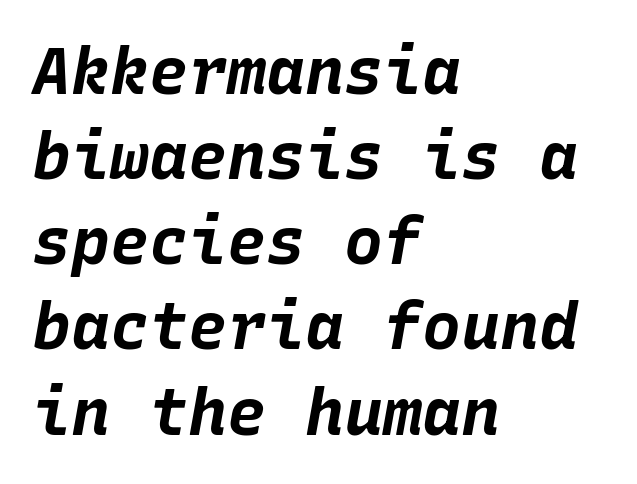
A typesetter would call this leading conventional body-copy spacing. These lines are rendered in a fixed-pitch font. The lines are quadded left. The glyphs are unaccompanied by any horizontal stroke below them. Italic: yes, the glyphs are oblique. Bold? Absolutely — the strokes are thick and heavy.
